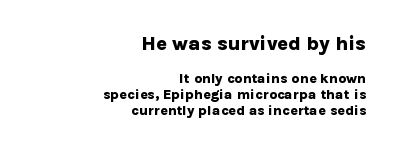
A student would notice the top passage is typeset larger than what follows. Vertical strokes here are truly vertical. The words here are not underlined. Which margin do the lines hug? The right one — the left edge is uneven.
